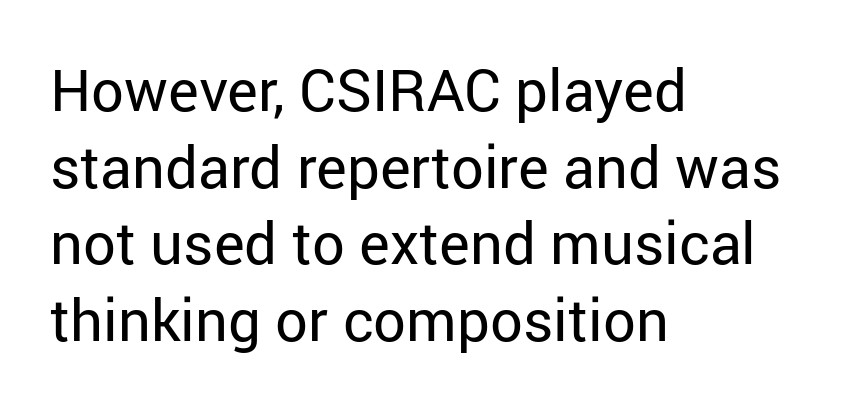
Q: Is the text bold? A: No.
Q: Is the text italic (slanted)? A: No, it is upright.
Q: Is the typeface a serif or a sans-serif typeface? A: Sans-serif.
Q: Is the text underlined? A: No.
Q: How is the paragraph aligned? A: Left-aligned.
Q: Is the spacing between letters normal or unusually wide? A: Normal.
Q: Is the spacing between lines tight, normal or loose? A: Normal.
Q: Width (condensed, normal, or wide)? A: Normal.
Q: Stroke contrast? A: Low.
Q: x-height? A: Medium.
Q: Monospaced? A: No.
